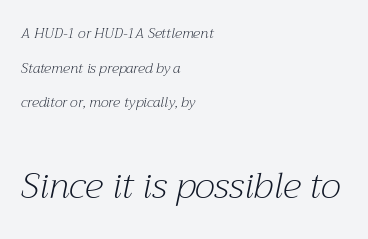
Q: Is the text bold? A: No.
Q: Is the text italic (slanted)? A: Yes, it leans right by about 12 degrees.
Q: Is the typeface a serif or a sans-serif typeface? A: Serif.
Q: Is the text underlined? A: No.
Q: How is the paragraph aligned? A: Left-aligned.
Q: Is the spacing between letters normal or unusually wide? A: Normal.
Q: Is the spacing between lines tight, normal or loose? A: Loose.
Q: Which block of text is set in a larger size, the first (top) or the second (bottom)? A: The second (bottom) one.
Q: Width (condensed, normal, or wide)? A: Normal.
Q: Stroke contrast? A: Medium.
Q: x-height? A: Medium.
Q: Monospaced? A: No.
